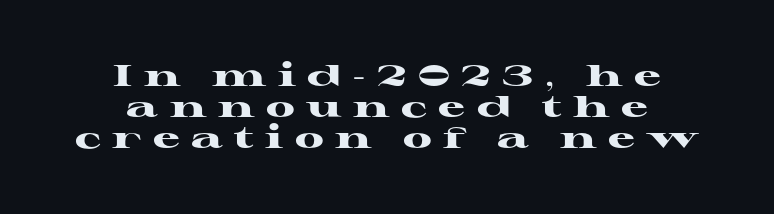
{"serif": "yes", "italic": "no", "bold": "yes", "weight": "heavy", "width": "wide", "stroke_contrast": "high", "x_height": "medium", "monospaced": "no", "underline": "no", "align": "center", "line_spacing": "tight", "line_spacing_ratio": 1.04, "letter_spacing": "wide", "letter_spacing_em": 0.38, "glyph_px": 30}
